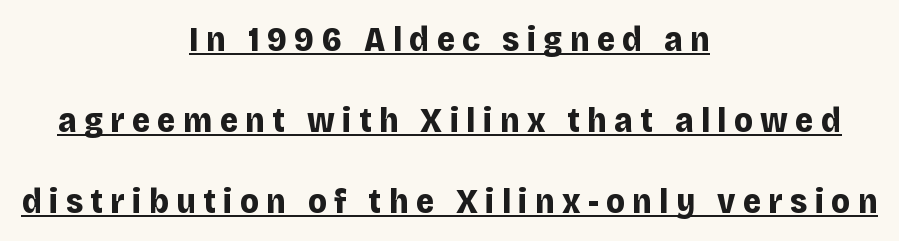
Each letter's strokes conclude bluntly, with no projecting serifs. Summary of weight: heavy, a full bold. This rendering uses center alignment, leaving both contours irregular but symmetric. Is this a fixed-width face? No — the glyphs have proportional, varying widths. You can see a thin bar hugging the bottom of the glyphs. The specimen reads as upright at a glance.
